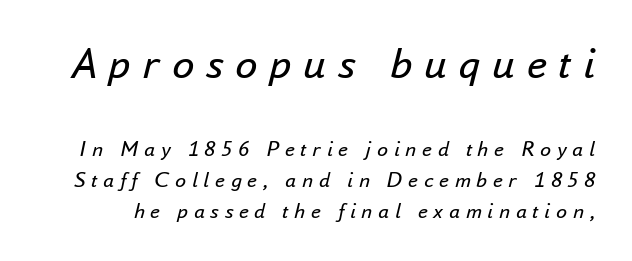
Q: Is the text bold? A: No.
Q: Is the text italic (slanted)? A: Yes, it leans right by about 16 degrees.
Q: Is the text underlined? A: No.
Q: Is the spacing between letters normal or unusually wide? A: Unusually wide.
Q: Is the spacing between lines tight, normal or loose? A: Normal.
Q: Which block of text is set in a larger size, the first (top) or the second (bottom)? A: The first (top) one.
Q: Width (condensed, normal, or wide)? A: Normal.
Q: Stroke contrast? A: Low.
Q: x-height? A: Small.
Q: Monospaced? A: No.
